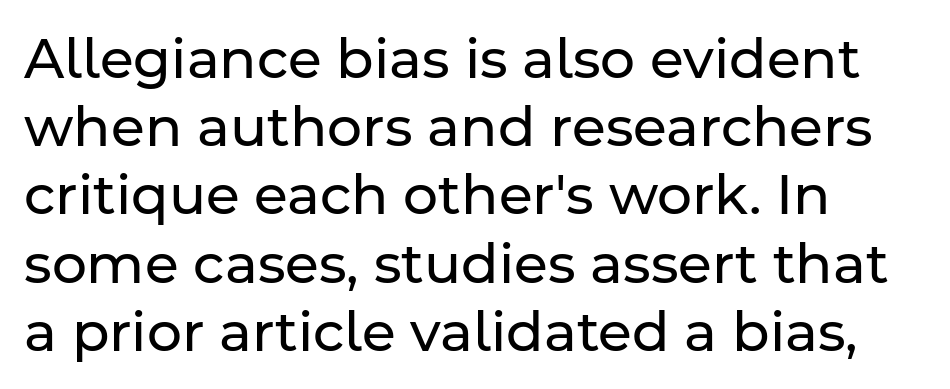
{"serif": "no", "italic": "no", "bold": "no", "weight": "regular", "width": "normal", "stroke_contrast": "low", "x_height": "medium", "monospaced": "no", "underline": "no", "align": "left", "line_spacing_ratio": 1.24, "letter_spacing": "normal", "letter_spacing_em": 0.0, "glyph_px": 55}
